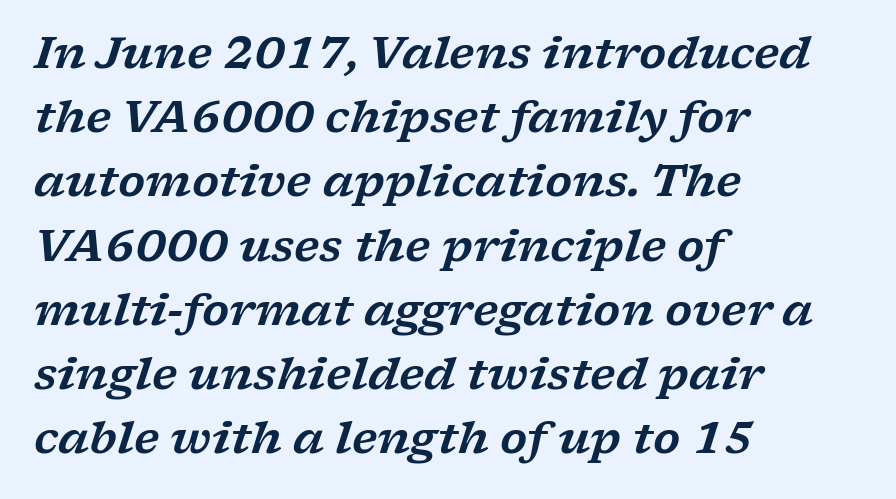
Q: Is the text italic (slanted)? A: Yes, it leans right by about 17 degrees.
Q: Is the typeface a serif or a sans-serif typeface? A: Serif.
Q: Is the text underlined? A: No.
Q: How is the paragraph aligned? A: Left-aligned.
Q: Is the spacing between letters normal or unusually wide? A: Normal.
Q: Is the spacing between lines tight, normal or loose? A: Normal.
Q: Width (condensed, normal, or wide)? A: Wide.
Q: Stroke contrast? A: Low.
Q: x-height? A: Medium.
Q: Monospaced? A: No.
